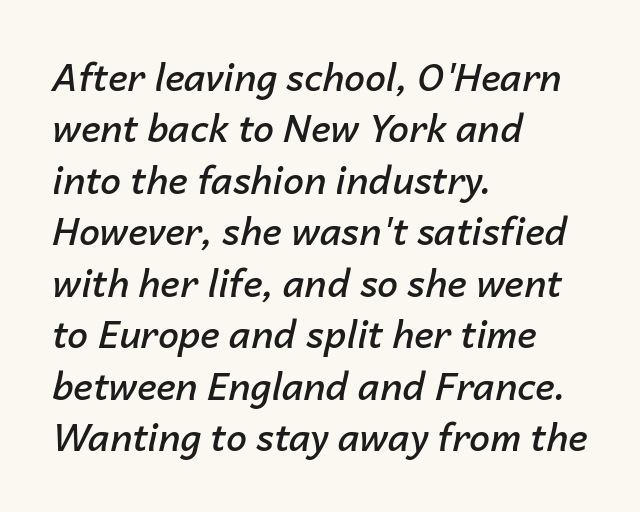
Q: Is the text bold? A: Semi-bold.
Q: Is the text italic (slanted)? A: Yes, it leans right by about 14 degrees.
Q: Is the text underlined? A: No.
Q: How is the paragraph aligned? A: Left-aligned.
Q: Is the spacing between letters normal or unusually wide? A: Normal.
Q: Is the spacing between lines tight, normal or loose? A: Normal.
Q: Width (condensed, normal, or wide)? A: Normal.
Q: Stroke contrast? A: Low.
Q: x-height? A: Medium.
Q: Monospaced? A: No.
